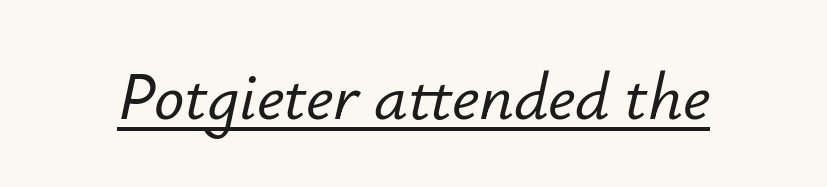
Compared with typical body copy, the letter spacing here is the same. Check the space under the baseline: a stroke is drawn there. Each letter keeps its own natural width here, so spacing adapts to shape. The axis of the letterforms is tilted away from vertical.
